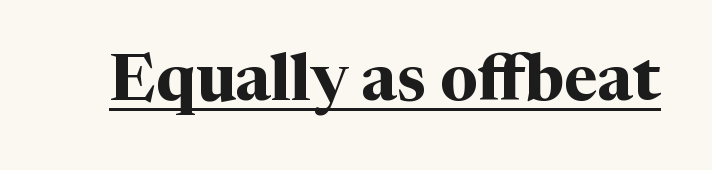
Each glyph is drawn with heavy, bold strokes. Compared with undecorated copy, this sample adds a rule below the words. Default kerning and tracking; the words read as compact shapes. Each letter's strokes conclude with small projecting serifs.
